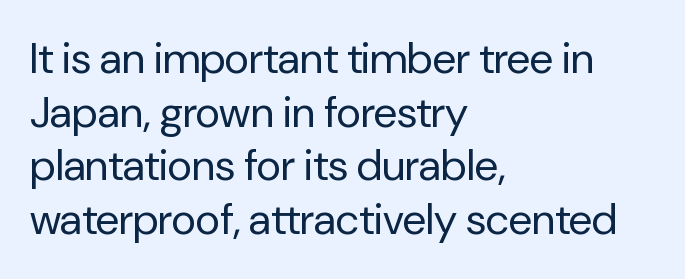
Horizontal alignment here is leftward, the default for most running prose. Looks like regular typesetting: each glyph gets only the width it needs. A sans-serif font was chosen for this passage. The typeface has the unassuming heft of standard copy or less.
